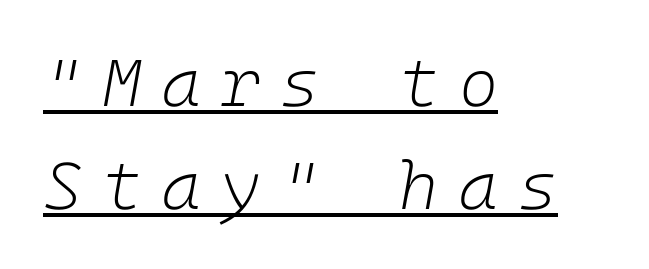
Slant detected: the letters are inclined. Stem width sits at or under what a default text font uses. The rendering inserts visible extra space after every character. The text block is weighted toward the left margin, trailing off unevenly rightward. Glance below the letters and you will spot a drawn line.
